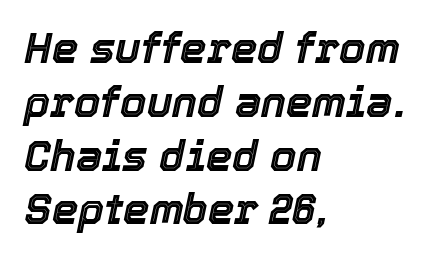
The type is set solid horizontally, with unmodified tracking. Spacing verdict: proportional, widths tailored to each character. The rendering applies a slant to the glyphs. Any mark beneath the type? The region is blank. The leading is moderate, giving the passage an even texture. Compared with a centered layout, this one pins lines to the left instead.
